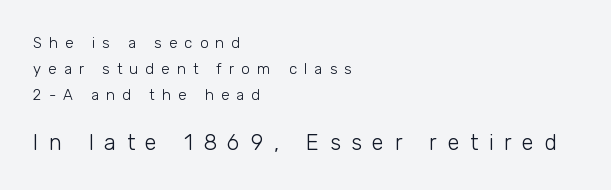
Line beginnings align vertically; line endings do not. The weight would be labelled regular, book, light, or lighter still. Characters follow at a spacing far wider than the type designer built in. The typography opts for an upright posture over an oblique one. Check the space under the baseline: it is left empty. Size contrast runs from small at the top to large at the bottom.
